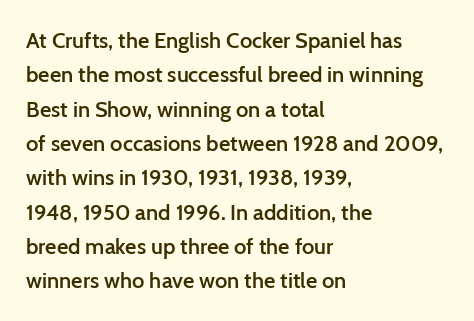
Q: Is the text bold? A: Semi-bold.
Q: Is the text italic (slanted)? A: No, it is upright.
Q: Is the text underlined? A: No.
Q: How is the paragraph aligned? A: Left-aligned.
Q: Is the spacing between letters normal or unusually wide? A: Normal.
Q: Is the spacing between lines tight, normal or loose? A: Normal.
